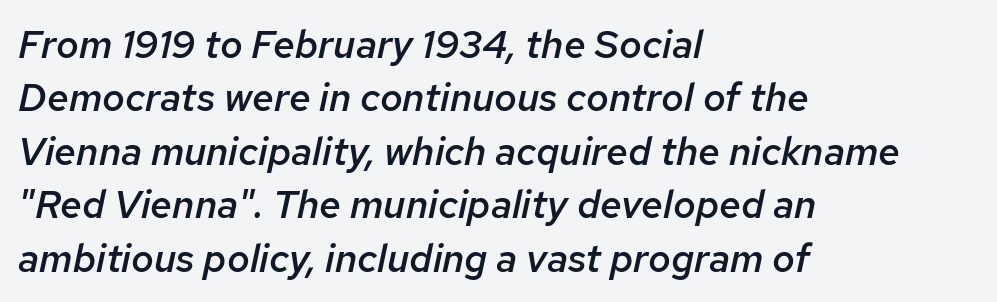
{"italic": "yes", "lean": "right", "slant_degrees": 12, "bold": "semi", "weight": "semibold", "width": "normal", "stroke_contrast": "low", "x_height": "medium", "monospaced": "no", "underline": "no", "align": "left", "line_spacing": "normal", "line_spacing_ratio": 1.37, "letter_spacing": "normal", "letter_spacing_em": 0.0, "glyph_px": 39}
